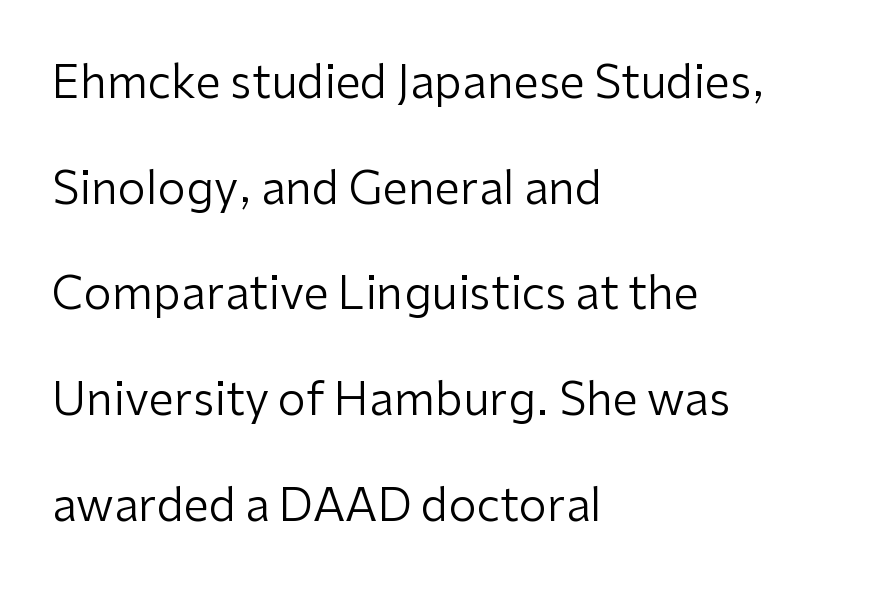
Q: Is the text bold? A: No.
Q: Is the text italic (slanted)? A: No, it is upright.
Q: Is the typeface a serif or a sans-serif typeface? A: Sans-serif.
Q: Is the text underlined? A: No.
Q: How is the paragraph aligned? A: Left-aligned.
Q: Is the spacing between letters normal or unusually wide? A: Normal.
Q: Is the spacing between lines tight, normal or loose? A: Loose.
Q: Width (condensed, normal, or wide)? A: Normal.
Q: Stroke contrast? A: Low.
Q: x-height? A: Medium.
Q: Monospaced? A: No.
